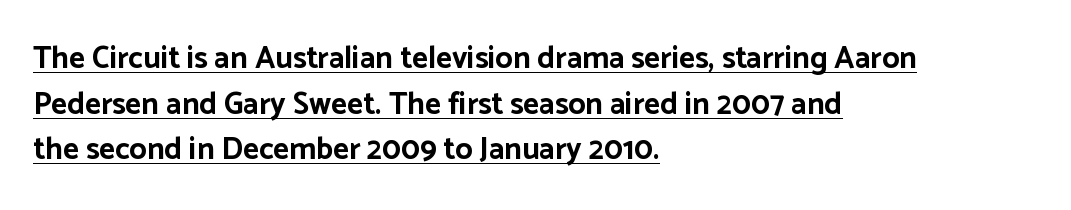
Q: Is the text bold? A: Yes.
Q: Is the text italic (slanted)? A: No, it is upright.
Q: Is the typeface a serif or a sans-serif typeface? A: Sans-serif.
Q: Is the text underlined? A: Yes.
Q: How is the paragraph aligned? A: Left-aligned.
Q: Is the spacing between letters normal or unusually wide? A: Normal.
Q: Is the spacing between lines tight, normal or loose? A: Normal.
Q: Width (condensed, normal, or wide)? A: Normal.
Q: Stroke contrast? A: Low.
Q: x-height? A: Medium.
Q: Monospaced? A: No.
